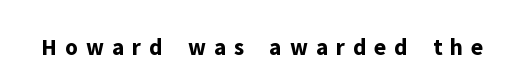
The image shows 24 px bold type, upright; set unusually wide letter spacing (+0.33 em), not underlined.
